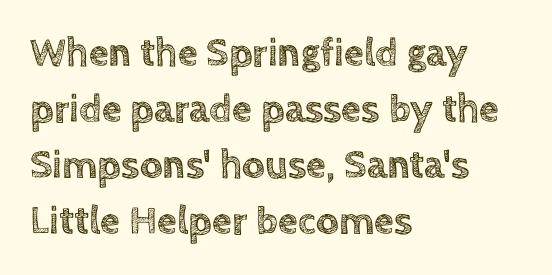
The image shows 40 px text type, upright; set left-aligned, normal line spacing (1.4x), normal letter spacing, not underlined; a large x-height.
